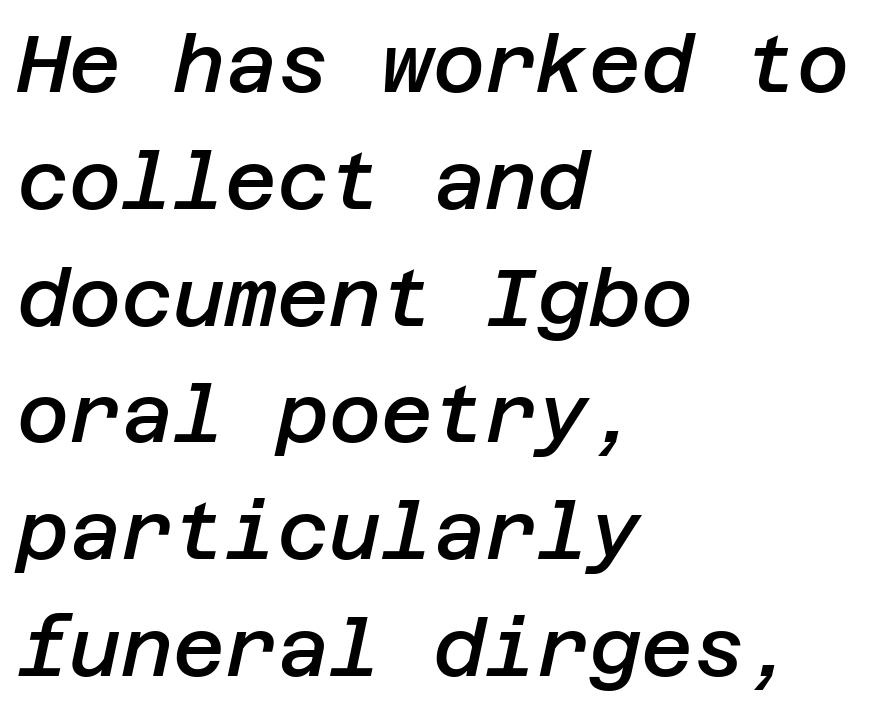
The image shows 80 px semibold type, italic (leaning right); set left-aligned, normal line spacing (1.46x), normal letter spacing, not underlined; low stroke contrast and a large x-height.
